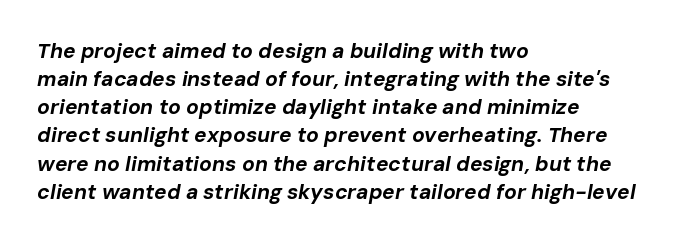
Typographic density is high because the face is bold. Honestly, the letter spacing is just normal — you wouldn't notice it. The words here are not underlined. Slant detected: the letters are inclined. Regarding leading, the lines here are spaced in the standard way. The compositor pushed each line to the left boundary.
